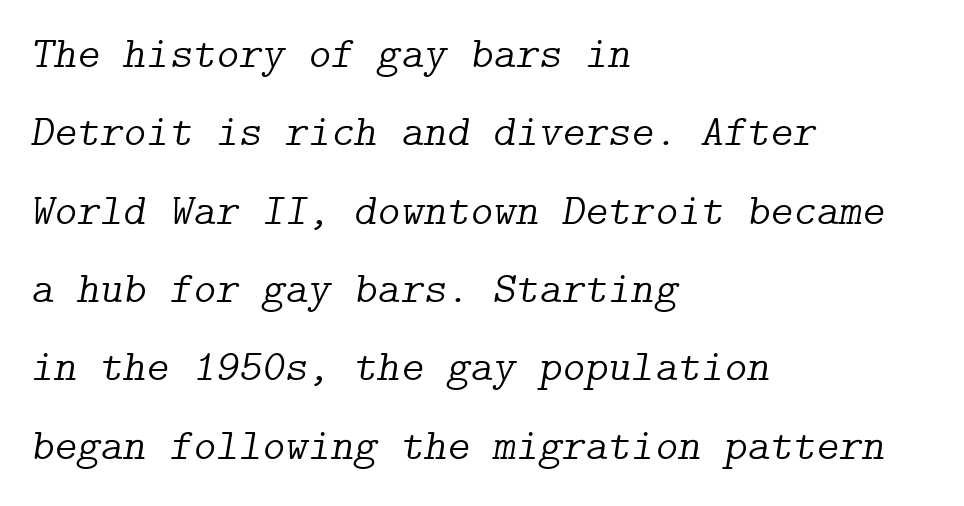
{"serif": "yes", "italic": "yes", "lean": "right", "slant_degrees": 9, "bold": "no", "weight": "light", "width": "normal", "stroke_contrast": "low", "x_height": "medium", "underline": "no", "align": "left", "line_spacing_ratio": 1.78, "letter_spacing": "normal", "letter_spacing_em": 0.0, "glyph_px": 44}
